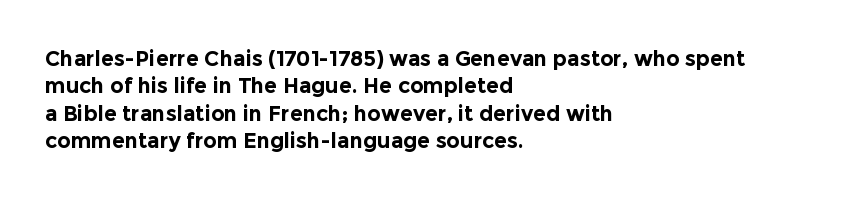
The image shows 21 px bold type, upright; set left-aligned, normal line spacing (1.3x), normal letter spacing, not underlined.
